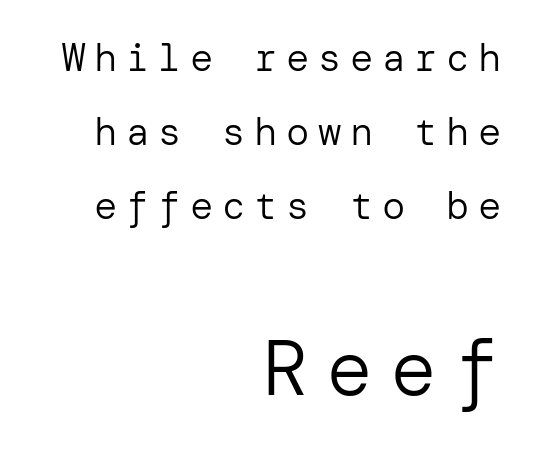
{"serif": "no", "italic": "no", "bold": "no", "weight": "regular", "width": "normal", "stroke_contrast": "low", "x_height": "medium", "underline": "no", "align": "right", "line_spacing": "loose", "line_spacing_ratio": 1.9, "letter_spacing": "wide", "letter_spacing_em": 0.22, "larger_block": "second", "size_ratio": 2.0, "glyph_px": 78}
